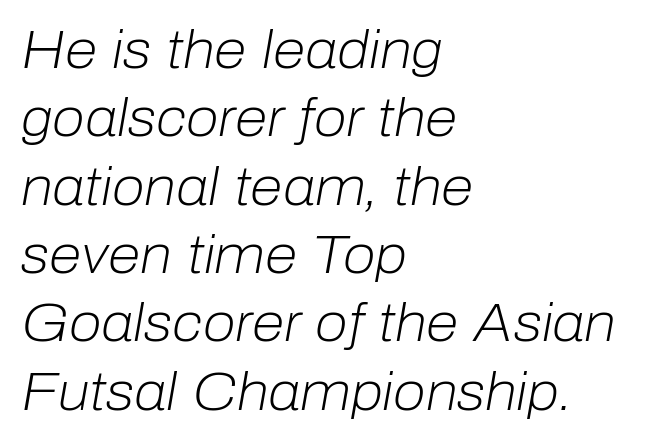
{"italic": "yes", "lean": "right", "slant_degrees": 10, "bold": "no", "weight": "light", "width": "normal", "stroke_contrast": "low", "x_height": "medium", "monospaced": "no", "underline": "no", "align": "left", "line_spacing": "normal", "line_spacing_ratio": 1.29, "letter_spacing": "normal", "letter_spacing_em": 0.0, "glyph_px": 53}
